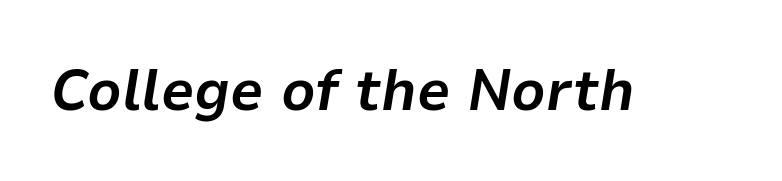
Q: Is the text bold? A: Yes.
Q: Is the text italic (slanted)? A: Yes, it leans right by about 9 degrees.
Q: Is the text underlined? A: No.
Q: Is the spacing between letters normal or unusually wide? A: Normal.
Q: Width (condensed, normal, or wide)? A: Normal.
Q: Stroke contrast? A: Low.
Q: x-height? A: Medium.
Q: Monospaced? A: No.
